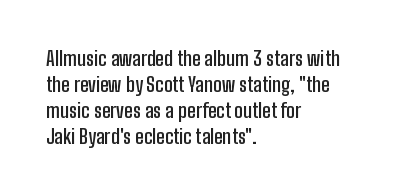
Q: Is the text bold? A: Semi-bold.
Q: Is the text italic (slanted)? A: No, it is upright.
Q: Is the text underlined? A: No.
Q: How is the paragraph aligned? A: Left-aligned.
Q: Is the spacing between letters normal or unusually wide? A: Normal.
Q: Is the spacing between lines tight, normal or loose? A: Normal.
